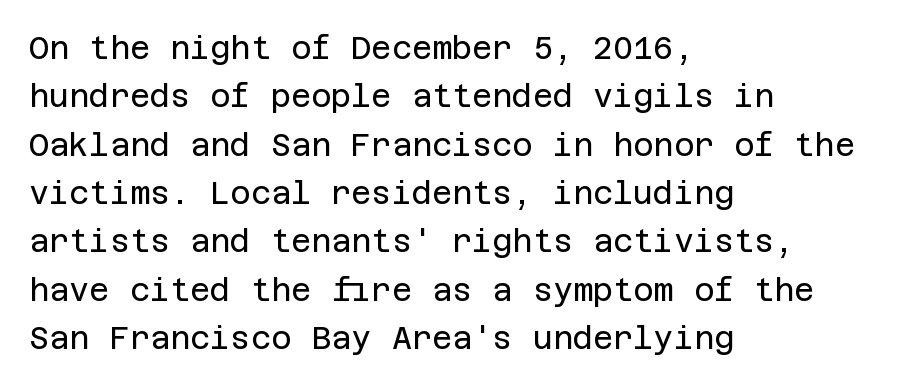
The strip under each line holds only bare page. These glyphs show unthickened strokes, regular width or finer. Default kerning and tracking; the words read as compact shapes. Quick note: interline space is typical. Caption: multi-line text, flush left, ragged right.
